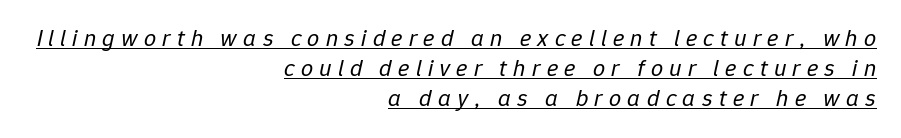
The image shows 24 px text type, italic (leaning right); set right-aligned, normal line spacing (1.25x), unusually wide letter spacing (+0.26 em), underlined.
